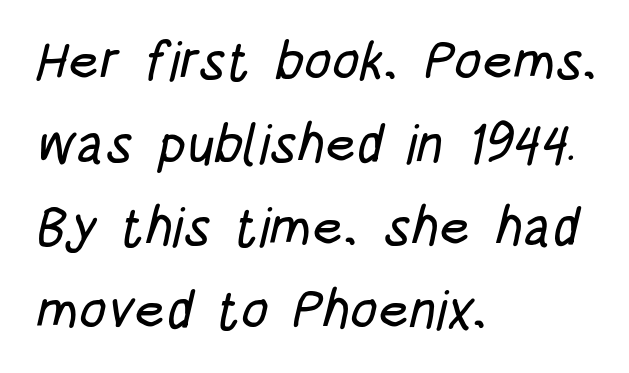
Q: Is the typeface a serif or a sans-serif typeface? A: Sans-serif.
Q: Is the text underlined? A: No.
Q: How is the paragraph aligned? A: Left-aligned.
Q: Is the spacing between letters normal or unusually wide? A: Normal.
Q: Is the spacing between lines tight, normal or loose? A: Normal.
Q: Width (condensed, normal, or wide)? A: Condensed.
Q: Stroke contrast? A: Low.
Q: x-height? A: Large.
Q: Monospaced? A: No.
